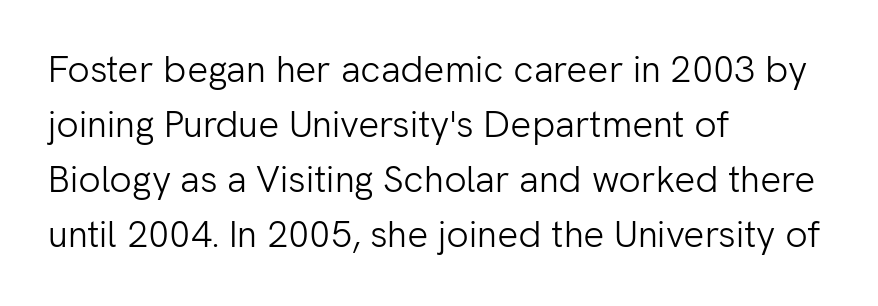
The image shows 37 px light sans-serif type, upright; set left-aligned, normal line spacing (1.49x), normal letter spacing, not underlined; low stroke contrast and a medium x-height.
